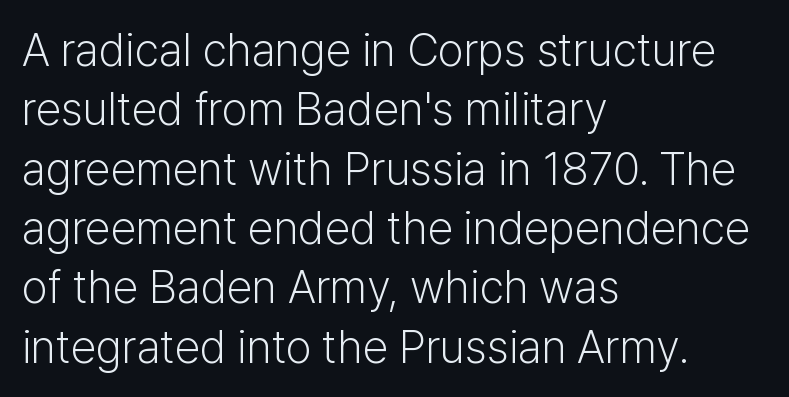
{"serif": "no", "italic": "no", "bold": "no", "weight": "light", "width": "normal", "stroke_contrast": "low", "x_height": "medium", "monospaced": "no", "underline": "no", "align": "left", "line_spacing": "normal", "line_spacing_ratio": 1.29, "letter_spacing": "normal", "letter_spacing_em": 0.0, "glyph_px": 46}
